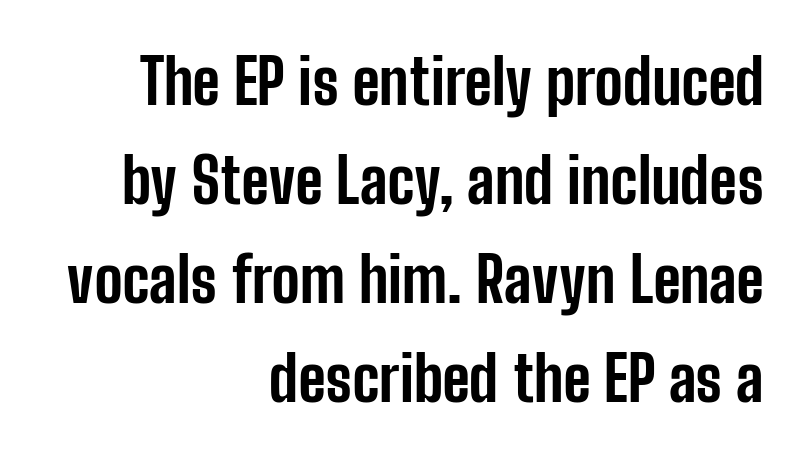
{"serif": "no", "italic": "no", "bold": "yes", "weight": "bold", "width": "condensed", "stroke_contrast": "low", "x_height": "medium", "monospaced": "no", "underline": "no", "align": "right", "line_spacing": "normal", "line_spacing_ratio": 1.57, "letter_spacing": "normal", "letter_spacing_em": 0.0, "glyph_px": 63}
